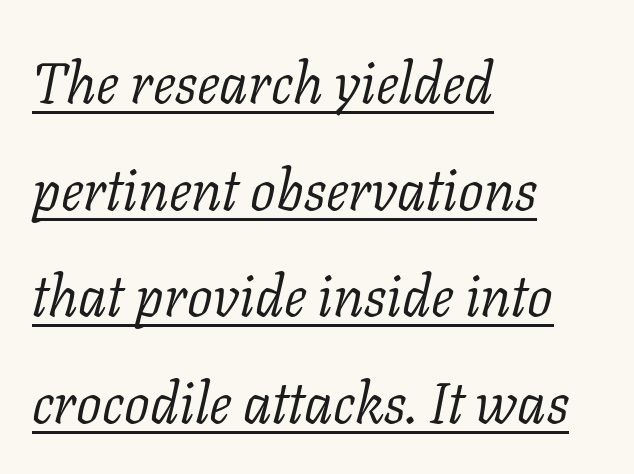
{"serif": "yes", "italic": "yes", "lean": "right", "slant_degrees": 11, "bold": "no", "weight": "light", "width": "normal", "stroke_contrast": "low", "x_height": "medium", "monospaced": "no", "underline": "yes", "align": "left", "line_spacing_ratio": 1.87, "letter_spacing": "normal", "letter_spacing_em": 0.0, "glyph_px": 57}
